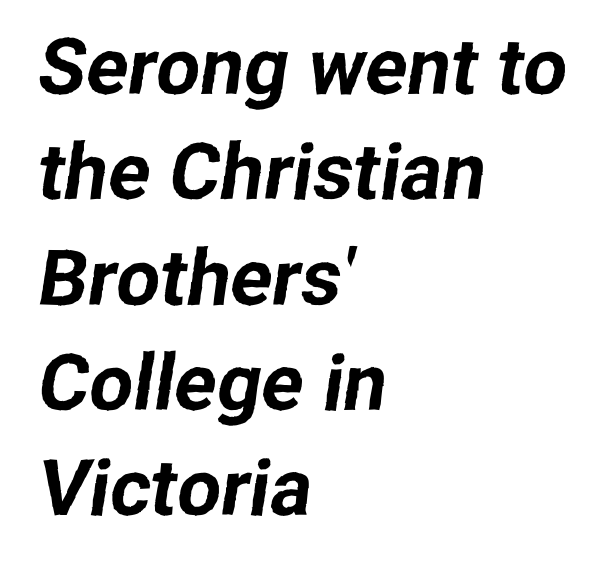
What stands out about the letter spacing? Nothing — it is the standard amount. Line spacing here is normal. The letters carry no serifs — their stems end cleanly without finishing strokes. Only glyphs here, with clear space below each row.
